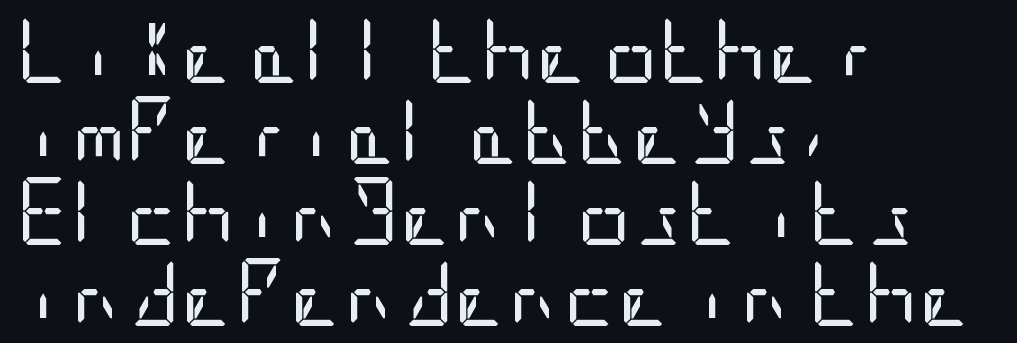
Q: Is the text bold? A: No.
Q: Is the text italic (slanted)? A: No, it is upright.
Q: Is the typeface a serif or a sans-serif typeface? A: Sans-serif.
Q: Is the text underlined? A: No.
Q: How is the paragraph aligned? A: Left-aligned.
Q: Is the spacing between letters normal or unusually wide? A: Normal.
Q: Width (condensed, normal, or wide)? A: Condensed.
Q: Stroke contrast? A: Low.
Q: x-height? A: Large.
